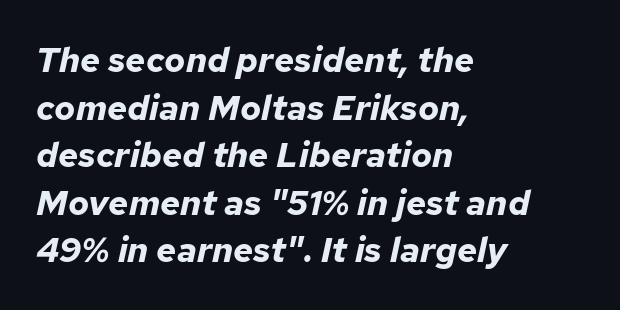
These lines sit exactly where default settings would place them. Alignment: flush left. The face used here is rendered with its standard letterfit. Honestly, there is no underline to notice here at all. The font is running at its bold setting. If you drew a line through each stem, it would be angled.
